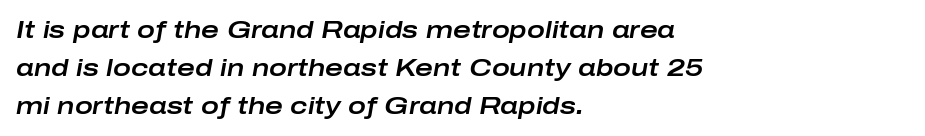
Q: Is the text italic (slanted)? A: Yes, it leans right by about 10 degrees.
Q: Is the text underlined? A: No.
Q: How is the paragraph aligned? A: Left-aligned.
Q: Is the spacing between letters normal or unusually wide? A: Normal.
Q: Is the spacing between lines tight, normal or loose? A: Normal.
